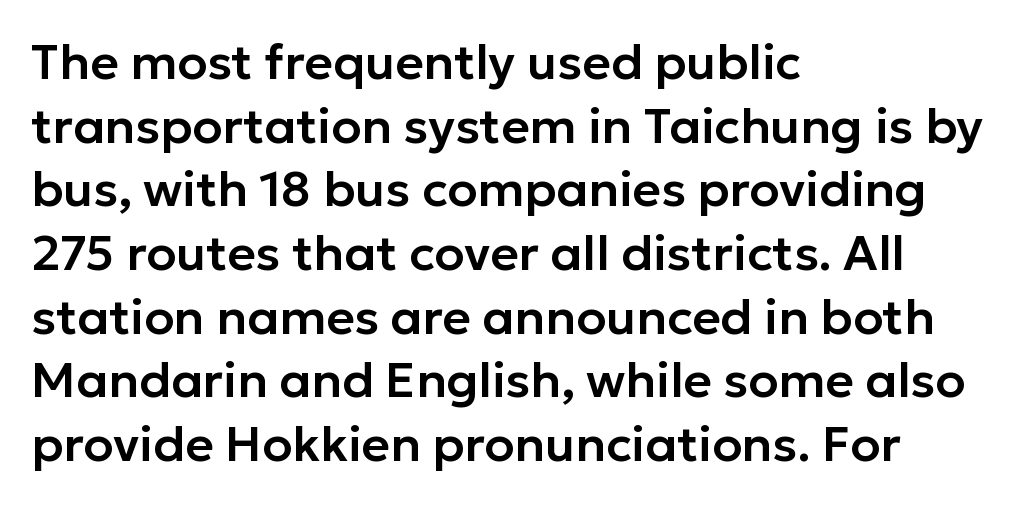
Q: Is the text italic (slanted)? A: No, it is upright.
Q: Is the typeface a serif or a sans-serif typeface? A: Sans-serif.
Q: Is the text underlined? A: No.
Q: How is the paragraph aligned? A: Left-aligned.
Q: Is the spacing between letters normal or unusually wide? A: Normal.
Q: Is the spacing between lines tight, normal or loose? A: Normal.
Q: Width (condensed, normal, or wide)? A: Normal.
Q: Stroke contrast? A: Low.
Q: x-height? A: Medium.
Q: Monospaced? A: No.
